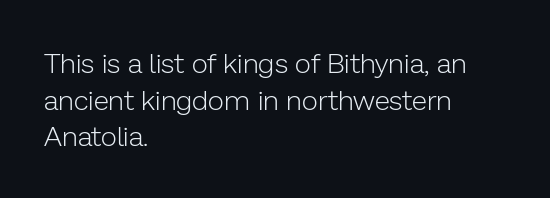
Nothing sits at the stroke ends, so this counts as sans-serif. Do the characters align in a grid? No, the font is proportional. Between one letter and the next there's only the usual sliver of space. Rendered with straight, roman letterforms. Glance below the letters and you will spot only blank space. Is this a heavy cut? Hardly; it is regular or lighter.
